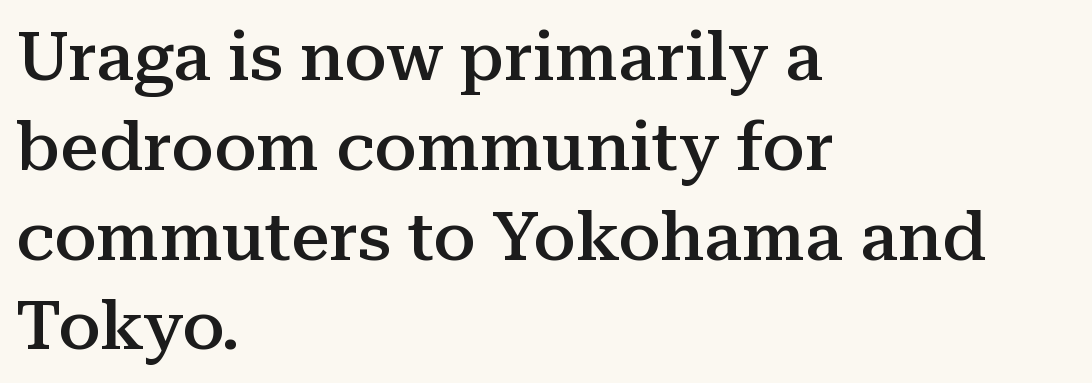
{"serif": "yes", "italic": "no", "bold": "semi", "weight": "semibold", "width": "normal", "stroke_contrast": "medium", "x_height": "medium", "monospaced": "no", "underline": "no", "align": "left", "line_spacing": "normal", "line_spacing_ratio": 1.32, "letter_spacing": "normal", "letter_spacing_em": 0.0, "glyph_px": 68}
